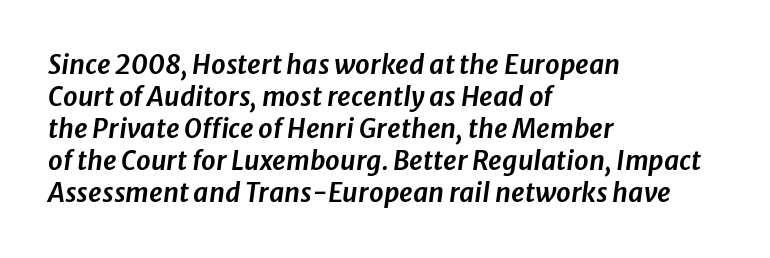
The image shows 26 px text type, italic (leaning right); set left-aligned, line spacing 1.23x, normal letter spacing, not underlined.
